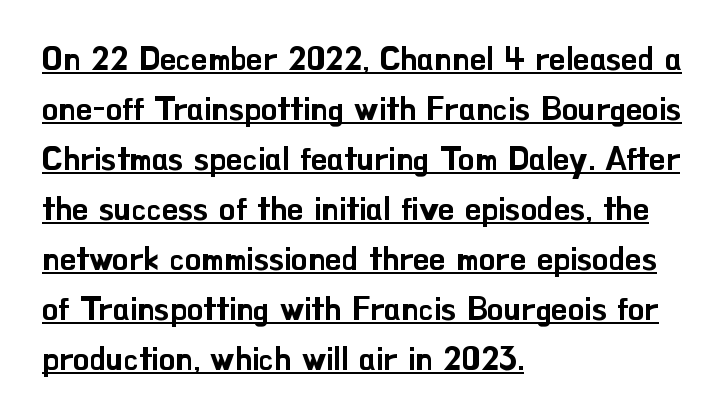
Students, observe the line beneath the letters — that is underlining. Posture: vertical. Is this a sans? Yes — the strokes have no serifs. Line spacing here is normal. Is the letter spacing exaggerated? No — it looks like the ordinary default.
